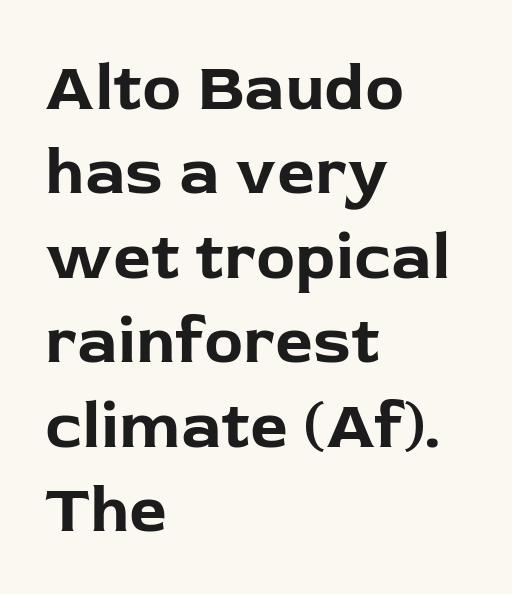
Typographically, this falls in the sans-serif category. The letters stand straight up with perfectly vertical stems. Only glyphs here, with clear space below each row. Each word holds together tightly as a unit, with standard inter-letter gaps.
